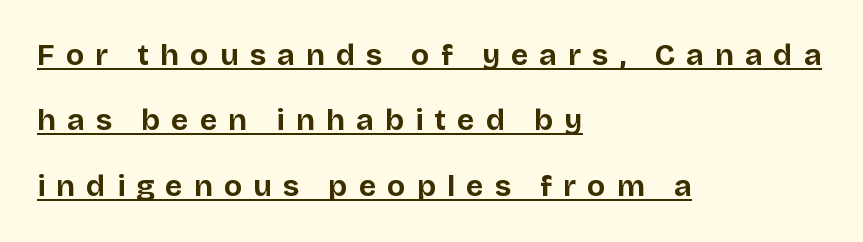
Q: Is the text bold? A: Yes.
Q: Is the text italic (slanted)? A: No, it is upright.
Q: Is the typeface a serif or a sans-serif typeface? A: Sans-serif.
Q: Is the text underlined? A: Yes.
Q: How is the paragraph aligned? A: Left-aligned.
Q: Is the spacing between letters normal or unusually wide? A: Unusually wide.
Q: Is the spacing between lines tight, normal or loose? A: Loose.
Q: Width (condensed, normal, or wide)? A: Normal.
Q: Stroke contrast? A: Low.
Q: x-height? A: Large.
Q: Monospaced? A: No.
